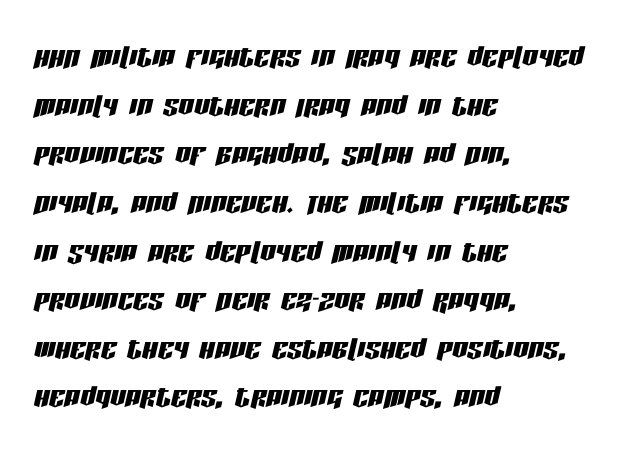
Horizontal bands of white between lines are of average thickness. Teacher's note: observe the even left margin — that is flush-left alignment. There's an unmistakable incline to the writing here. The rendering uses natural spacing where letterforms have individual widths. The type is set solid horizontally, with unmodified tracking. A clean baseline with only descenders dipping below it.
